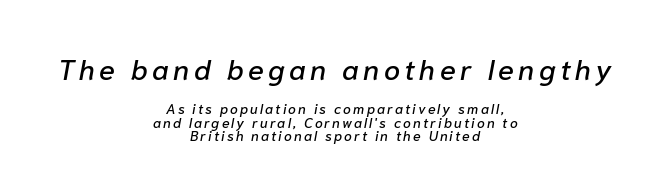
The image shows 29 px text type, italic (leaning right); set centered, tight line spacing (0.97x), not underlined; the first (top) block is 2.07x larger; low stroke contrast and a medium x-height.
